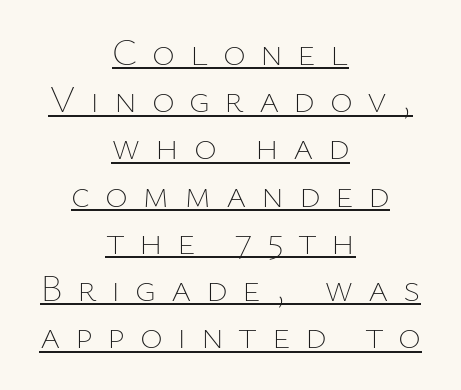
Teacher's note: observe the equal gaps on both sides — that is centered alignment. Substantial extra tracking has been applied to these lines. Decoration check: the copy is underlined. This sample has the flowing, uneven cadence of proportional lettering. The typeface has the unassuming heft of standard copy or less. Tall strokes in this sample are plumb rather than angled.
